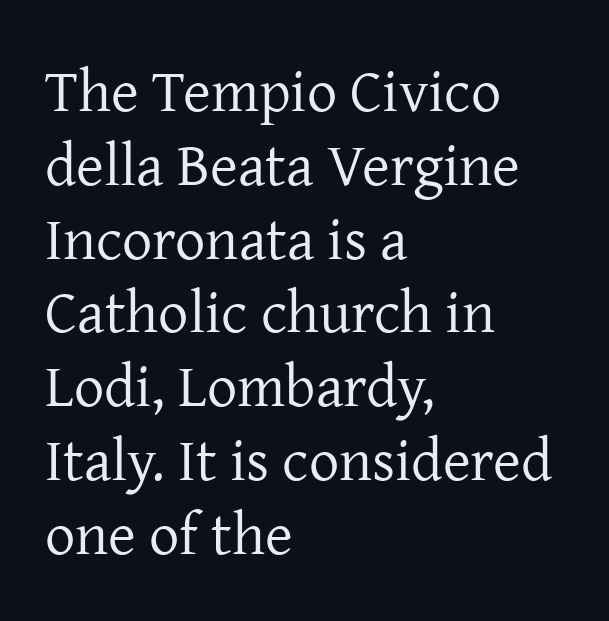
The baseline area is clear. No letter is thick-stroked: the sample isn't bold. The horizontal fit of the characters is conventional and even. One-word summary of the alignment: left.
